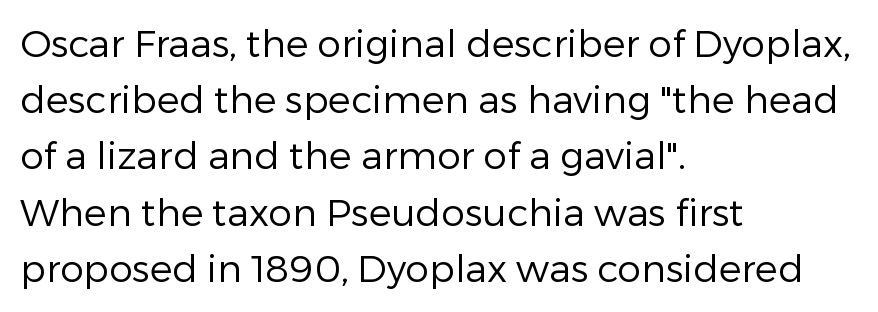
The image shows 38 px regular-weight sans-serif type, upright; set left-aligned, normal line spacing (1.48x), normal letter spacing, not underlined; low stroke contrast and a medium x-height.
